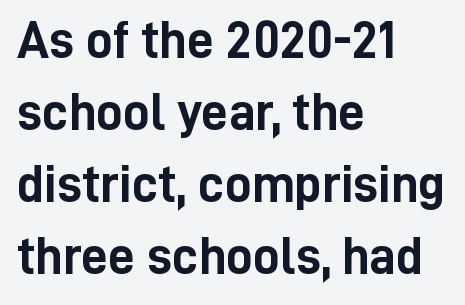
Q: Is the text bold? A: Yes.
Q: Is the text italic (slanted)? A: No, it is upright.
Q: Is the typeface a serif or a sans-serif typeface? A: Sans-serif.
Q: Is the text underlined? A: No.
Q: How is the paragraph aligned? A: Left-aligned.
Q: Is the spacing between letters normal or unusually wide? A: Normal.
Q: Is the spacing between lines tight, normal or loose? A: Normal.
Q: Width (condensed, normal, or wide)? A: Condensed.
Q: Stroke contrast? A: Low.
Q: x-height? A: Medium.
Q: Monospaced? A: No.
